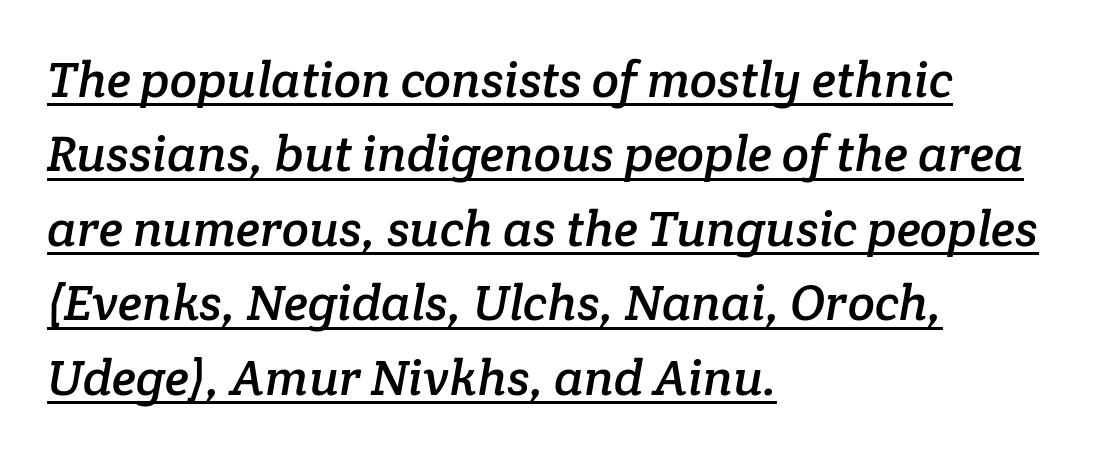
Q: Is the typeface a serif or a sans-serif typeface? A: Serif.
Q: Is the text underlined? A: Yes.
Q: How is the paragraph aligned? A: Left-aligned.
Q: Is the spacing between letters normal or unusually wide? A: Normal.
Q: Is the spacing between lines tight, normal or loose? A: Normal.
Q: Width (condensed, normal, or wide)? A: Normal.
Q: Stroke contrast? A: Low.
Q: x-height? A: Medium.
Q: Monospaced? A: No.
